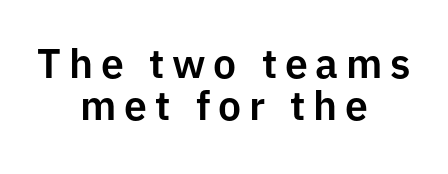
{"serif": "no", "italic": "no", "width": "normal", "stroke_contrast": "low", "x_height": "medium", "monospaced": "no", "underline": "no", "align": "center", "line_spacing": "tight", "line_spacing_ratio": 1.03, "glyph_px": 41}
